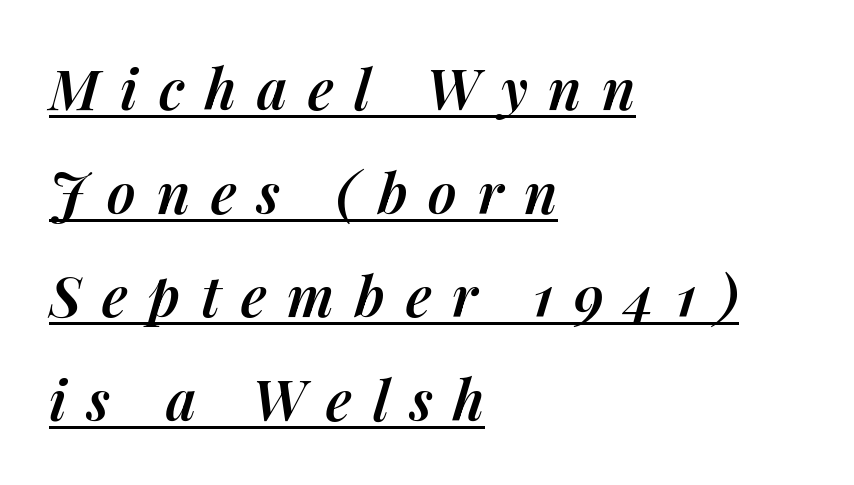
Posture: slanted. Every letter is mildly thick-stroked: semibold rather than bold. Leftover space on each line is placed entirely after the last word. Tracking value appears strongly positive — letters spread wide.
